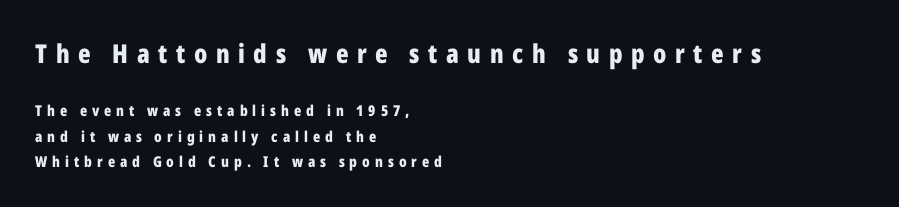
{"italic": "no", "bold": "yes", "underline": "no", "align": "left", "line_spacing": "normal", "line_spacing_ratio": 1.68, "letter_spacing": "wide", "letter_spacing_em": 0.33, "larger_block": "first", "size_ratio": 1.73, "glyph_px": 26}
